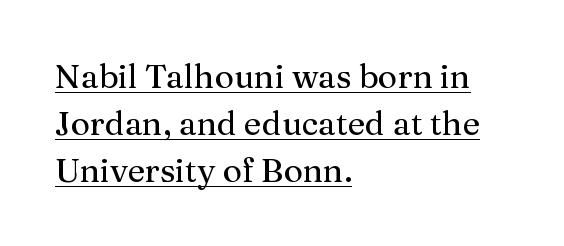
One-word summary of the alignment: left. Unlike a clean sans, this face finishes its strokes with serifs. Baseline-to-baseline distance is the conventional proportion of letter height. Do the letters lean? They stand straight. Does a line run under the words? Yes, clearly.
